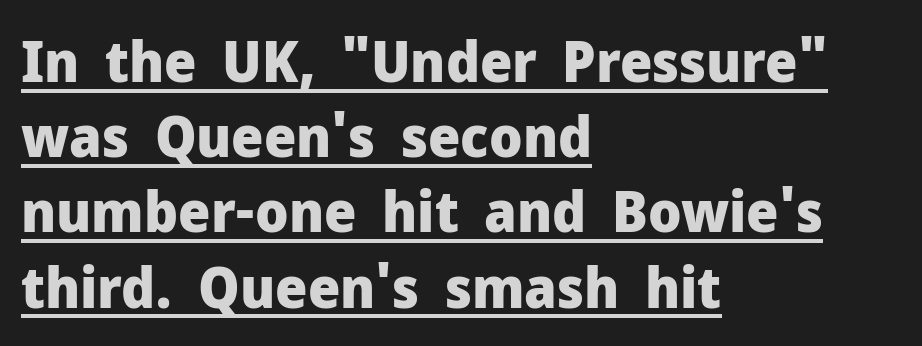
Q: Is the text bold? A: Yes.
Q: Is the text italic (slanted)? A: No, it is upright.
Q: Is the typeface a serif or a sans-serif typeface? A: Sans-serif.
Q: Is the text underlined? A: Yes.
Q: How is the paragraph aligned? A: Left-aligned.
Q: Is the spacing between letters normal or unusually wide? A: Normal.
Q: Is the spacing between lines tight, normal or loose? A: Normal.
Q: Width (condensed, normal, or wide)? A: Normal.
Q: Stroke contrast? A: Low.
Q: x-height? A: Medium.
Q: Monospaced? A: No.
